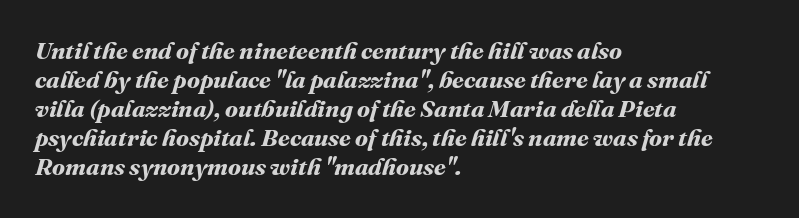
Q: Is the text bold? A: Yes.
Q: Is the text underlined? A: No.
Q: How is the paragraph aligned? A: Left-aligned.
Q: Is the spacing between letters normal or unusually wide? A: Normal.
